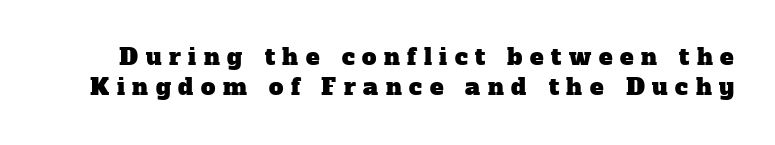
Q: Is the text underlined? A: No.
Q: Is the spacing between letters normal or unusually wide? A: Unusually wide.
Q: Is the spacing between lines tight, normal or loose? A: Normal.
